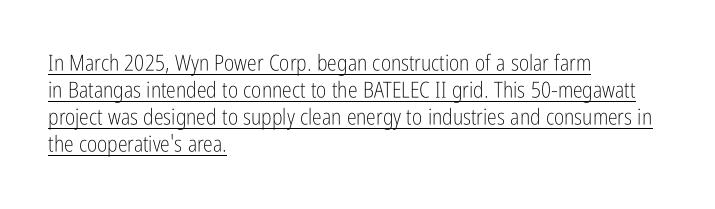
Q: Is the text bold? A: No.
Q: Is the text italic (slanted)? A: No, it is upright.
Q: Is the text underlined? A: Yes.
Q: How is the paragraph aligned? A: Left-aligned.
Q: Is the spacing between letters normal or unusually wide? A: Normal.
